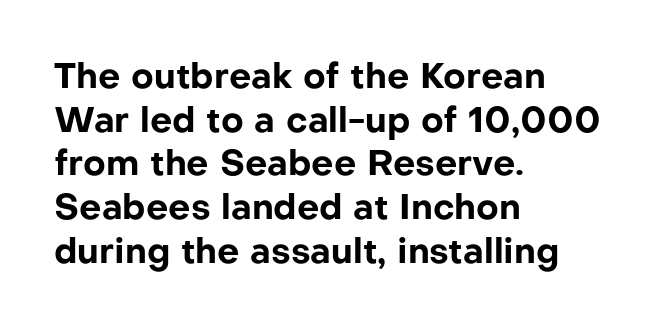
{"serif": "no", "italic": "no", "bold": "yes", "weight": "bold", "width": "normal", "stroke_contrast": "low", "x_height": "medium", "monospaced": "no", "underline": "no", "align": "left", "line_spacing": "normal", "line_spacing_ratio": 1.25, "letter_spacing": "normal", "letter_spacing_em": 0.0, "glyph_px": 35}
